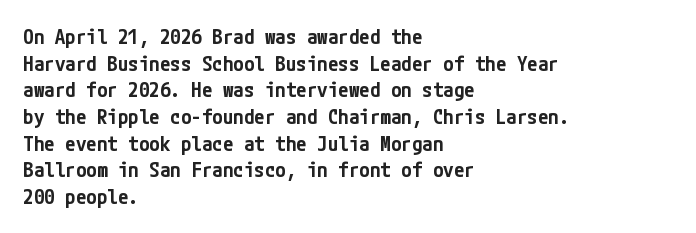
Casual observation: everything's shoved over to the left. Horizontal bands of white between lines are of average thickness. Tracking value appears to be zero — textbook default spacing. The letters stand straight up with perfectly vertical stems. Compared with an ordinary text face, these strokes are moderately heavier — a semibold. Anything drawn beneath the words? Only blank space.
